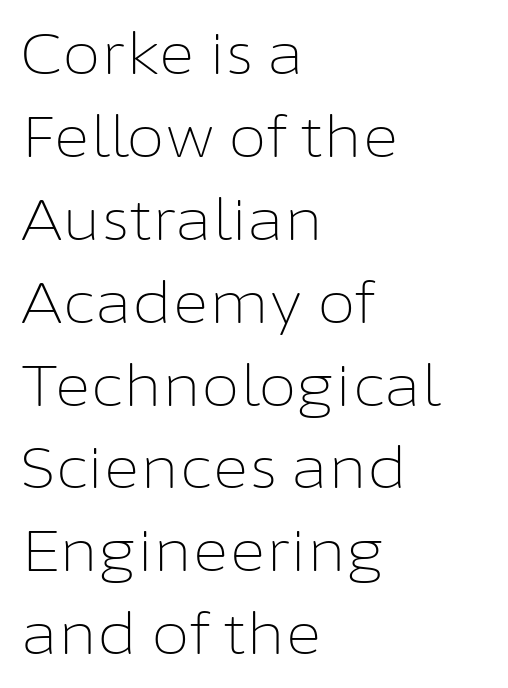
{"serif": "no", "italic": "no", "bold": "no", "weight": "light", "width": "normal", "stroke_contrast": "low", "x_height": "medium", "monospaced": "no", "underline": "no", "align": "left", "line_spacing": "normal", "line_spacing_ratio": 1.48, "letter_spacing": "normal", "letter_spacing_em": 0.0, "glyph_px": 56}
